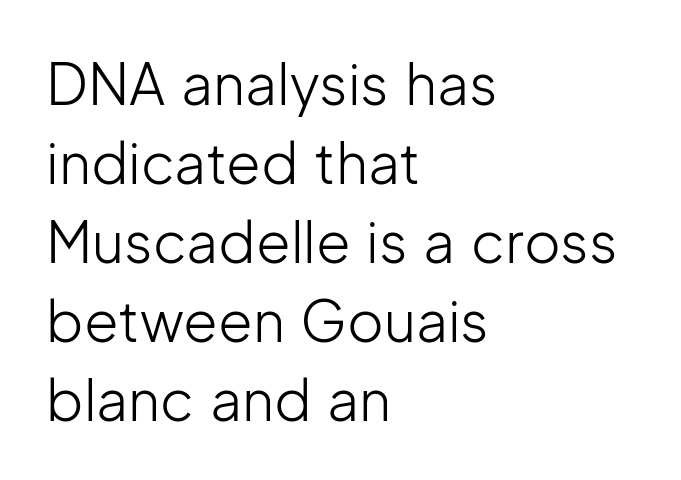
{"serif": "no", "italic": "no", "bold": "no", "weight": "light", "width": "normal", "stroke_contrast": "low", "x_height": "medium", "monospaced": "no", "underline": "no", "align": "left", "line_spacing": "normal", "line_spacing_ratio": 1.41, "letter_spacing": "normal", "letter_spacing_em": 0.0, "glyph_px": 56}
